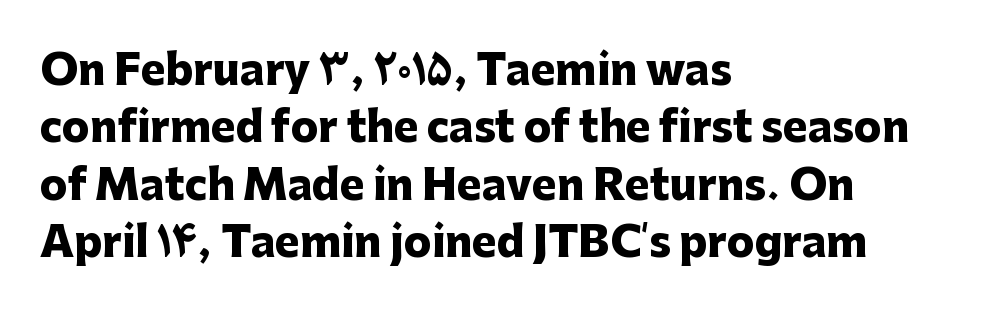
Interline gaps are of average width in this sample. A clean baseline with only descenders dipping below it. How are the letters spaced? Ordinarily, with no added tracking. Varying glyph widths throughout — classic text-font behaviour. This is heavy type, rendered in bold.
